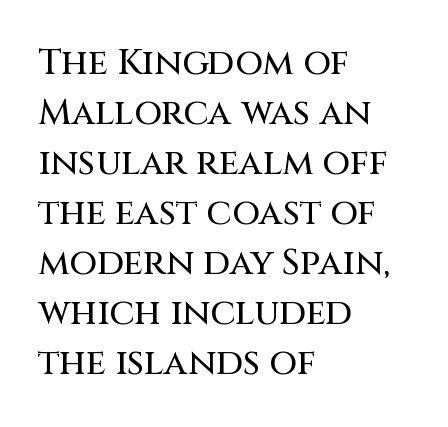
Q: Is the text italic (slanted)? A: No, it is upright.
Q: Is the typeface a serif or a sans-serif typeface? A: Sans-serif.
Q: Is the text underlined? A: No.
Q: How is the paragraph aligned? A: Left-aligned.
Q: Is the spacing between letters normal or unusually wide? A: Normal.
Q: Is the spacing between lines tight, normal or loose? A: Normal.
Q: Width (condensed, normal, or wide)? A: Normal.
Q: Stroke contrast? A: Medium.
Q: x-height? A: Large.
Q: Monospaced? A: No.
